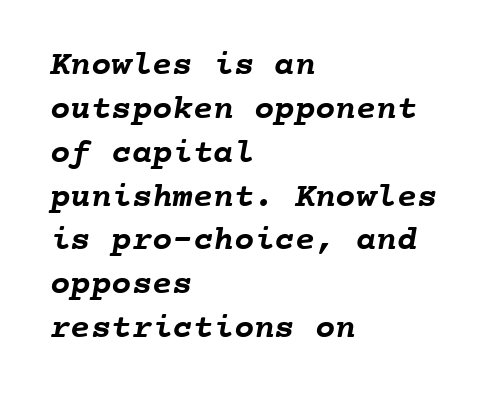
Q: Is the text bold? A: Yes.
Q: Is the text underlined? A: No.
Q: How is the paragraph aligned? A: Left-aligned.
Q: Is the spacing between letters normal or unusually wide? A: Normal.
Q: Is the spacing between lines tight, normal or loose? A: Normal.
Q: Width (condensed, normal, or wide)? A: Normal.
Q: Stroke contrast? A: Low.
Q: x-height? A: Medium.
Q: Monospaced? A: Yes.
